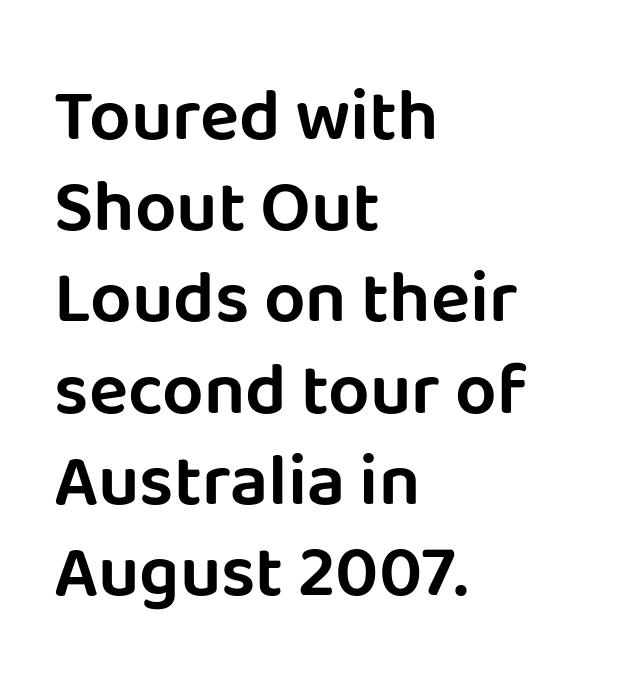
When letters stand straight like this, we call the style roman or upright. Regarding leading, the lines here are spaced in the standard way. The passage shown has conventional tracking throughout. Words float on clear page, feet unadorned.
